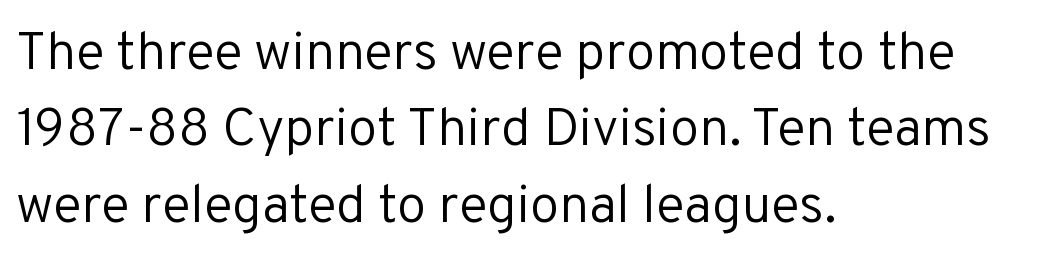
Whoever set this chose a conventional vertical rhythm. The space directly below the letters is spotless. What stands out about the letter spacing? Nothing — it is the standard amount. This sample has the flowing, uneven cadence of proportional lettering. These glyphs show unthickened strokes, regular width or finer.
